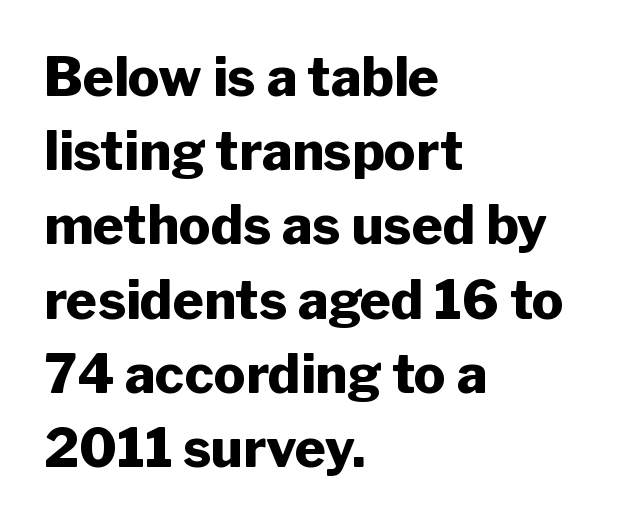
{"serif": "no", "italic": "no", "bold": "yes", "weight": "heavy", "width": "normal", "stroke_contrast": "low", "x_height": "medium", "monospaced": "no", "underline": "no", "align": "left", "line_spacing": "normal", "line_spacing_ratio": 1.4, "letter_spacing": "normal", "letter_spacing_em": 0.0, "glyph_px": 53}
